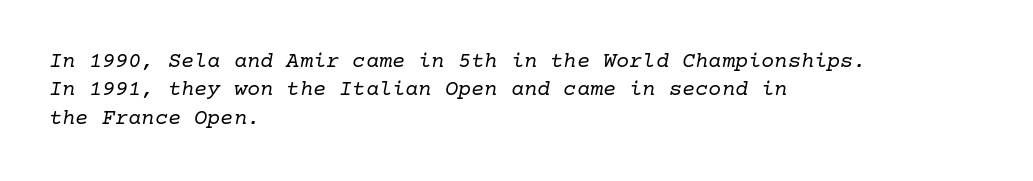
The image shows 22 px text type, italic (leaning right); set left-aligned, normal line spacing (1.29x), normal letter spacing, not underlined.
